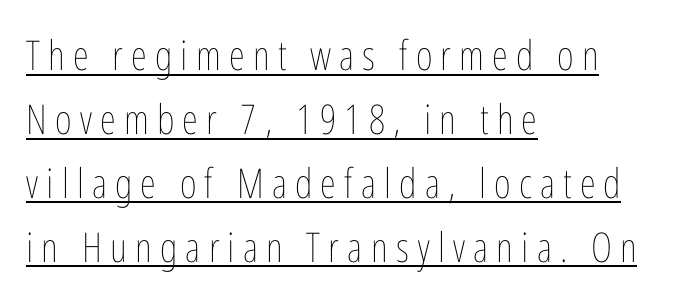
The image shows 41 px thin, condensed type, upright; set left-aligned, normal line spacing (1.56x), unusually wide letter spacing (+0.2 em), underlined; low stroke contrast and a medium x-height.
